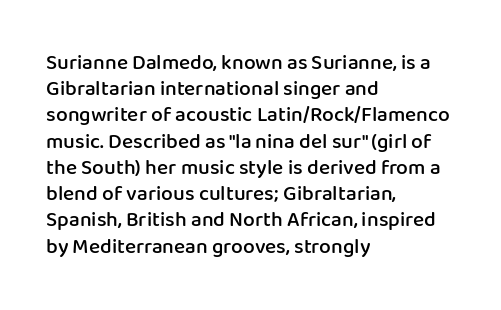
Q: Is the text bold? A: Semi-bold.
Q: Is the text italic (slanted)? A: No, it is upright.
Q: Is the text underlined? A: No.
Q: How is the paragraph aligned? A: Left-aligned.
Q: Is the spacing between letters normal or unusually wide? A: Normal.
Q: Is the spacing between lines tight, normal or loose? A: Normal.
